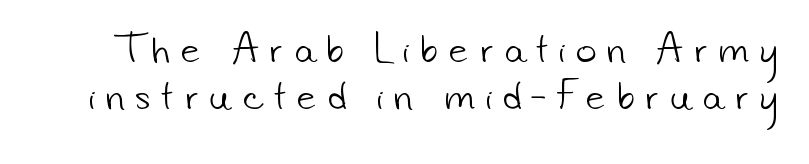
Q: Is the text bold? A: No.
Q: Is the typeface a serif or a sans-serif typeface? A: Sans-serif.
Q: Is the text underlined? A: No.
Q: Is the spacing between letters normal or unusually wide? A: Unusually wide.
Q: Is the spacing between lines tight, normal or loose? A: Normal.
Q: Width (condensed, normal, or wide)? A: Normal.
Q: Stroke contrast? A: Low.
Q: x-height? A: Small.
Q: Monospaced? A: No.
